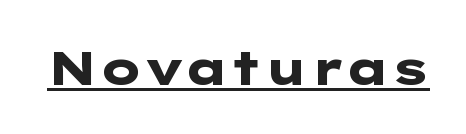
{"serif": "no", "italic": "no", "bold": "yes", "weight": "heavy", "width": "wide", "stroke_contrast": "low", "x_height": "medium", "underline": "yes", "letter_spacing": "normal", "letter_spacing_em": 0.0, "glyph_px": 48}
